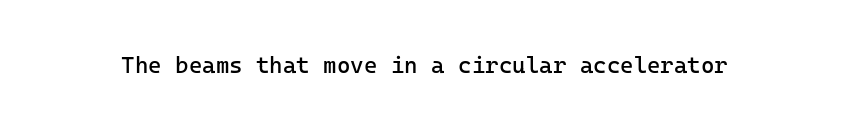
Q: Is the text bold? A: No.
Q: Is the text italic (slanted)? A: No, it is upright.
Q: Is the text underlined? A: No.
Q: Is the spacing between letters normal or unusually wide? A: Normal.
